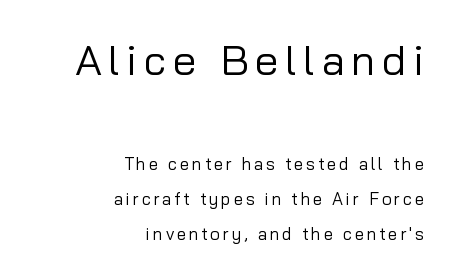
Underline: absent. The passage shown is typed in a proportional face where columns would drift. Layout note: lines flush right. The rendering shrinks the type as you move from the upper chunk to the lower. Is the type heavy? It reads as light-to-regular instead.
